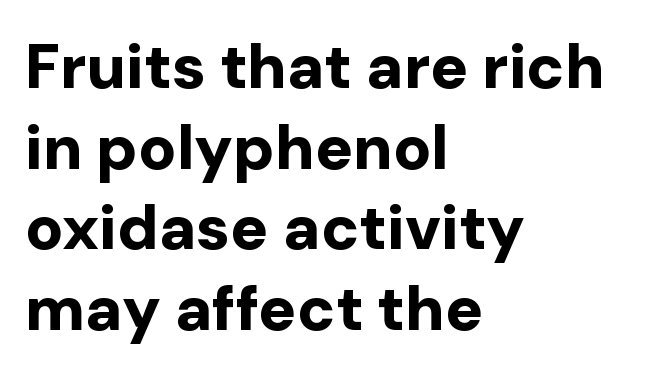
Q: Is the text bold? A: Yes.
Q: Is the text italic (slanted)? A: No, it is upright.
Q: Is the typeface a serif or a sans-serif typeface? A: Sans-serif.
Q: Is the text underlined? A: No.
Q: How is the paragraph aligned? A: Left-aligned.
Q: Is the spacing between letters normal or unusually wide? A: Normal.
Q: Is the spacing between lines tight, normal or loose? A: Normal.
Q: Width (condensed, normal, or wide)? A: Normal.
Q: Stroke contrast? A: Low.
Q: x-height? A: Medium.
Q: Monospaced? A: No.
